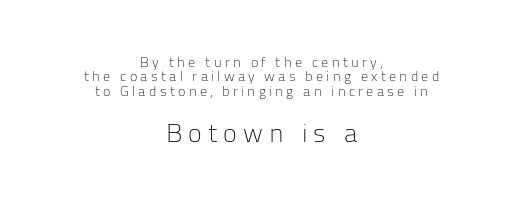
Q: Is the text bold? A: No.
Q: Is the text italic (slanted)? A: No, it is upright.
Q: Is the text underlined? A: No.
Q: How is the paragraph aligned? A: Centered.
Q: Is the spacing between letters normal or unusually wide? A: Unusually wide.
Q: Is the spacing between lines tight, normal or loose? A: Tight.
Q: Which block of text is set in a larger size, the first (top) or the second (bottom)? A: The second (bottom) one.
